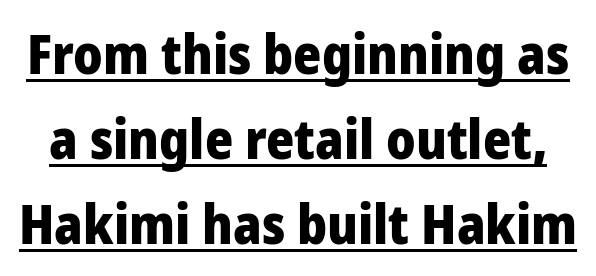
{"serif": "no", "italic": "no", "bold": "yes", "weight": "heavy", "width": "normal", "stroke_contrast": "low", "x_height": "medium", "monospaced": "no", "underline": "yes", "line_spacing": "normal", "line_spacing_ratio": 1.57, "letter_spacing": "normal", "letter_spacing_em": 0.0, "glyph_px": 54}
